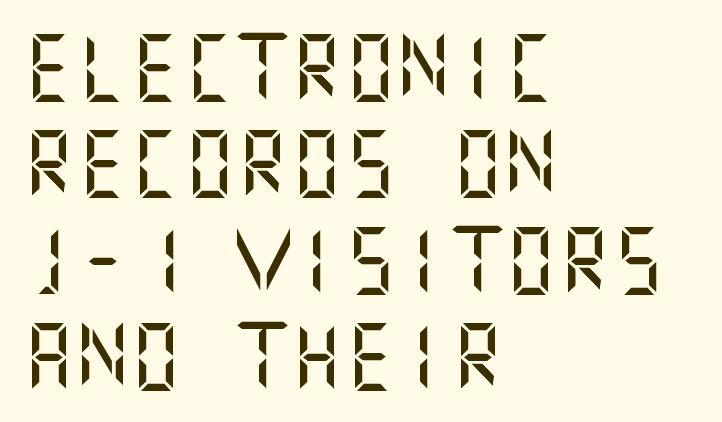
The text was rendered using a sans face with plain stroke endings. Any mark beneath the type? The region is blank. Upright lettering throughout. Look at the tracking — it's just the regular setting, nothing added. Leading: standard.
